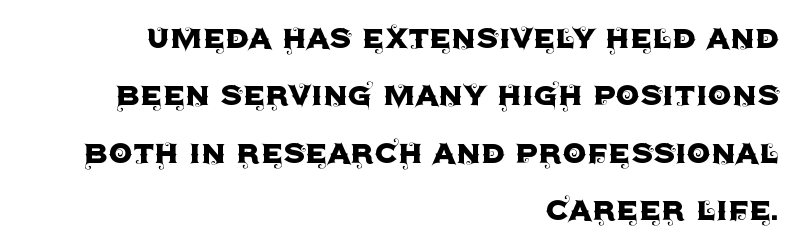
The image shows 38 px sans-serif type, upright; set right-aligned, normal line spacing (1.51x), normal letter spacing, not underlined; a large x-height.
